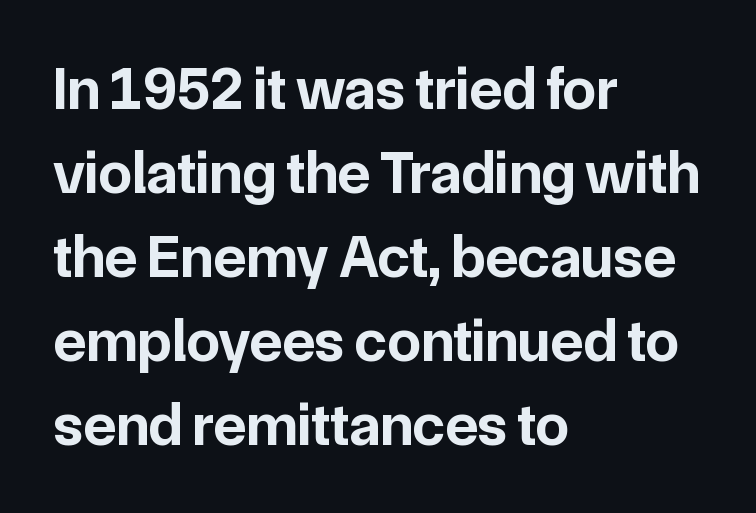
{"serif": "no", "italic": "no", "bold": "yes", "weight": "bold", "width": "normal", "stroke_contrast": "low", "x_height": "medium", "monospaced": "no", "underline": "no", "align": "left", "line_spacing": "normal", "line_spacing_ratio": 1.4, "letter_spacing": "normal", "letter_spacing_em": 0.0, "glyph_px": 60}
